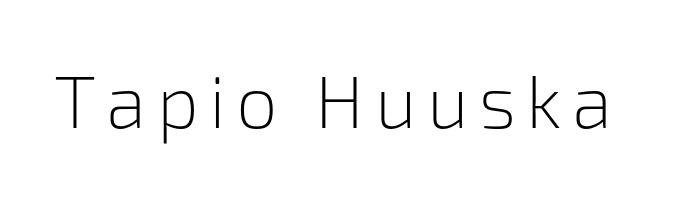
Q: Is the text bold? A: No.
Q: Is the text italic (slanted)? A: No, it is upright.
Q: Is the typeface a serif or a sans-serif typeface? A: Sans-serif.
Q: Is the text underlined? A: No.
Q: Width (condensed, normal, or wide)? A: Normal.
Q: Stroke contrast? A: Low.
Q: x-height? A: Medium.
Q: Monospaced? A: No.
